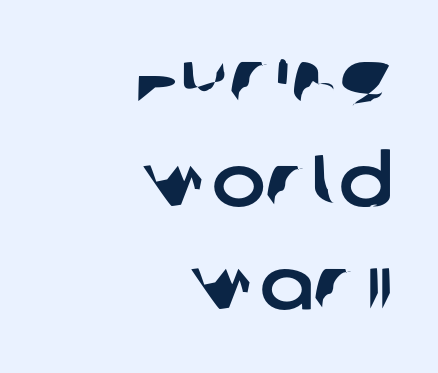
Q: Is the typeface a serif or a sans-serif typeface? A: Sans-serif.
Q: Is the text underlined? A: No.
Q: How is the paragraph aligned? A: Right-aligned.
Q: Is the spacing between letters normal or unusually wide? A: Normal.
Q: Is the spacing between lines tight, normal or loose? A: Normal.
Q: Width (condensed, normal, or wide)? A: Normal.
Q: Stroke contrast? A: Low.
Q: x-height? A: Large.
Q: Monospaced? A: No.
